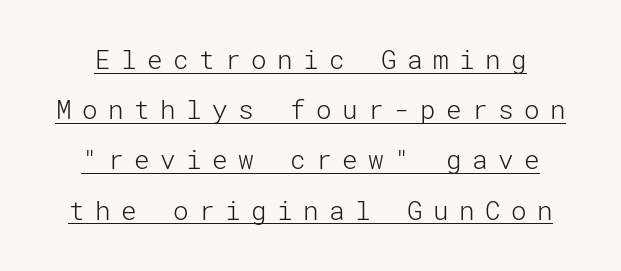
The image shows 26 px text type, upright; set loose line spacing (1.93x), unusually wide letter spacing (+0.4 em), underlined.
